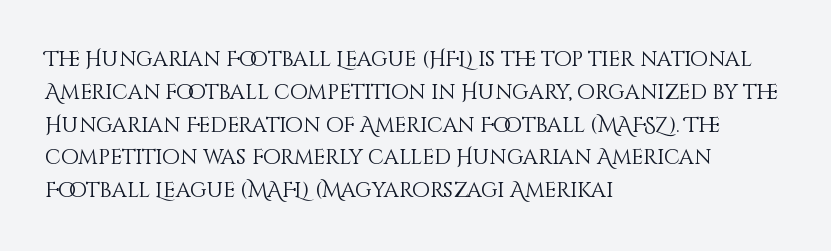
Upright lettering throughout. The rows are spaced the way most documents space them. These lines stack with their left ends in a neat column. The space beneath each line is pristine and unruled. This sample uses plain, unmodified letter spacing. Stem width sits at or under what a default text font uses.
